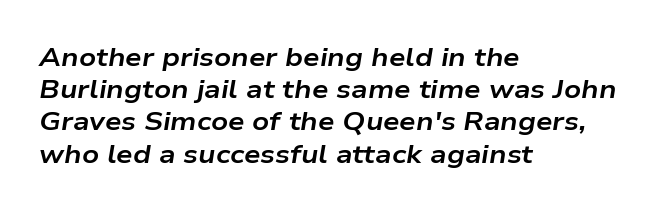
Q: Is the text bold? A: Yes.
Q: Is the text italic (slanted)? A: Yes, it leans right by about 9 degrees.
Q: Is the text underlined? A: No.
Q: How is the paragraph aligned? A: Left-aligned.
Q: Is the spacing between letters normal or unusually wide? A: Normal.
